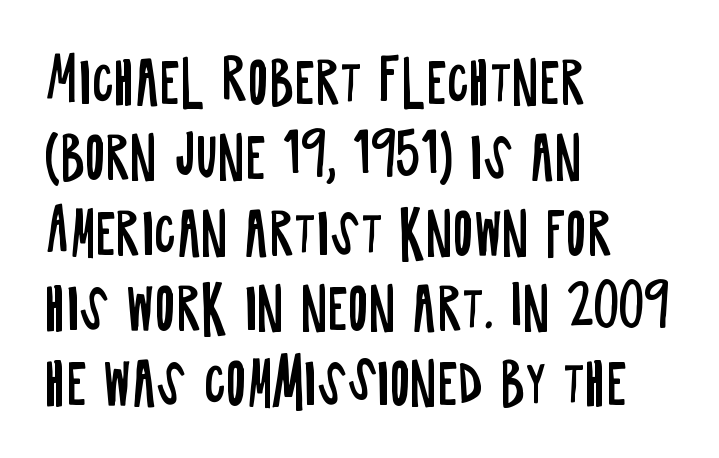
{"serif": "no", "italic": "no", "bold": "no", "weight": "regular", "width": "condensed", "stroke_contrast": "low", "x_height": "large", "monospaced": "no", "underline": "no", "align": "left", "line_spacing": "normal", "line_spacing_ratio": 1.37, "letter_spacing": "normal", "letter_spacing_em": 0.0, "glyph_px": 55}
